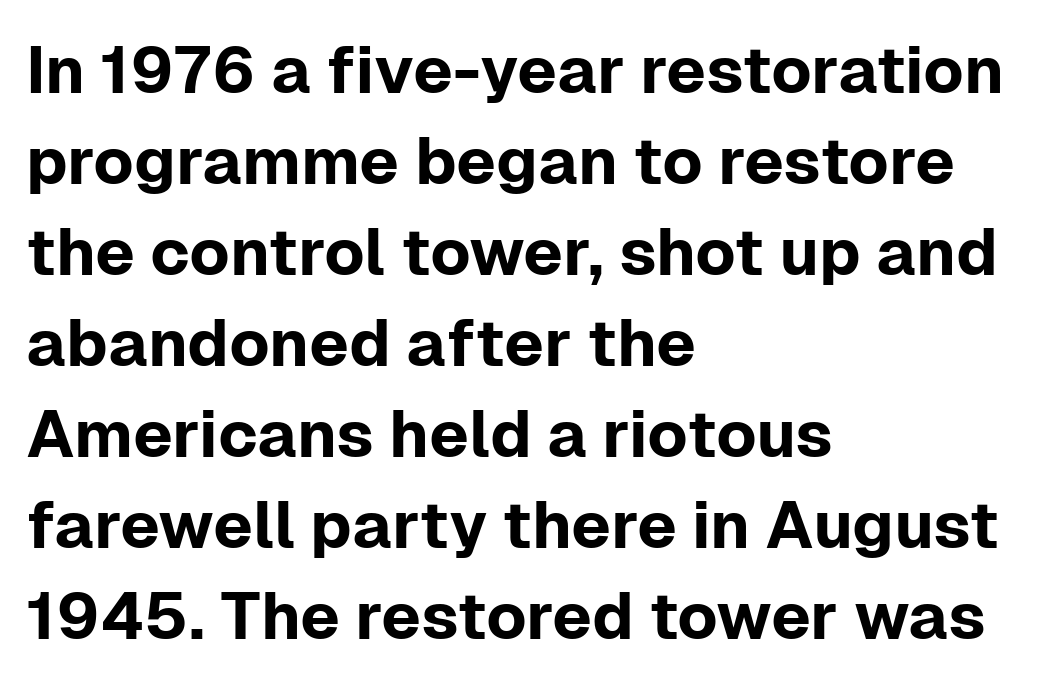
A clean baseline with only descenders dipping below it. Each letter's strokes conclude bluntly, with no projecting serifs. Is this a fixed-width face? No — the glyphs have proportional, varying widths. Tracking value appears to be zero — textbook default spacing. Horizontal bands of white between lines are of average thickness. Where is the straight margin? On the left.
